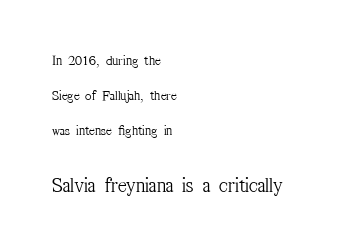
The image shows 21 px text type, upright; set left-aligned, loose line spacing (2.49x), normal letter spacing, not underlined; the second (bottom) block is 1.5x larger.
